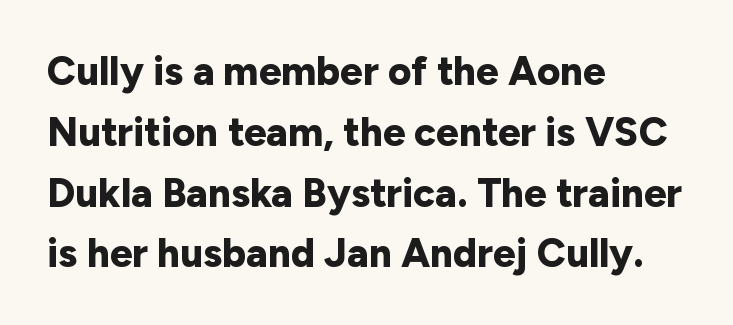
The image shows 40 px bold sans-serif type, upright; set left-aligned, normal line spacing (1.52x), normal letter spacing, not underlined; low stroke contrast and a medium x-height.
